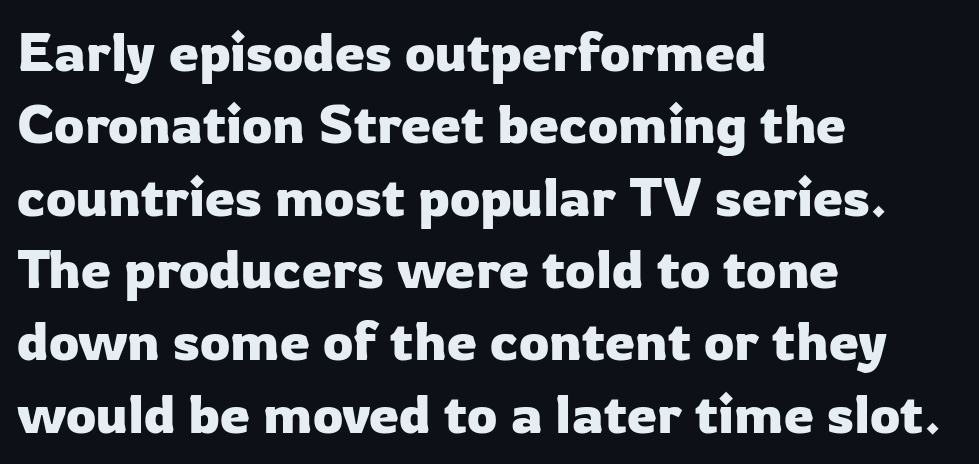
The image shows 54 px sans-serif type, upright; set left-aligned, normal line spacing (1.34x), normal letter spacing, not underlined; low stroke contrast and a medium x-height.
